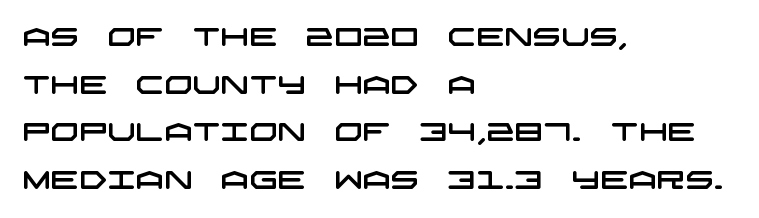
Q: Is the text underlined? A: No.
Q: How is the paragraph aligned? A: Left-aligned.
Q: Is the spacing between letters normal or unusually wide? A: Normal.
Q: Is the spacing between lines tight, normal or loose? A: Loose.
